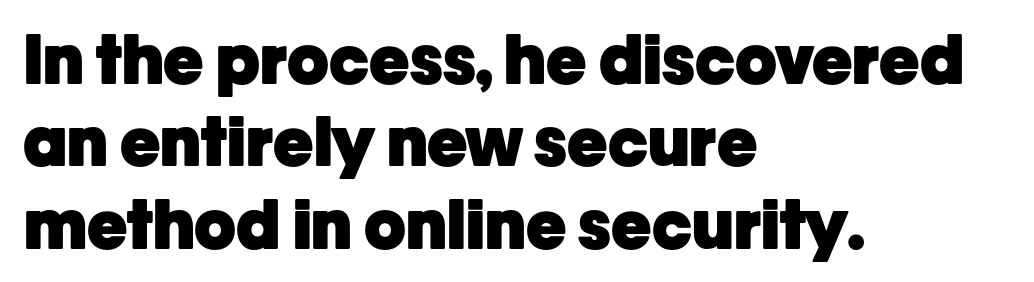
The image shows 68 px heavy sans-serif type, upright; set left-aligned, line spacing 1.21x, normal letter spacing, not underlined; low stroke contrast and a medium x-height.
